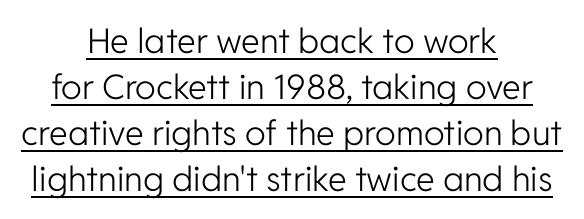
Q: Is the text bold? A: No.
Q: Is the text italic (slanted)? A: No, it is upright.
Q: Is the typeface a serif or a sans-serif typeface? A: Sans-serif.
Q: Is the text underlined? A: Yes.
Q: How is the paragraph aligned? A: Centered.
Q: Is the spacing between letters normal or unusually wide? A: Normal.
Q: Is the spacing between lines tight, normal or loose? A: Normal.
Q: Width (condensed, normal, or wide)? A: Normal.
Q: Stroke contrast? A: Low.
Q: x-height? A: Medium.
Q: Monospaced? A: No.
